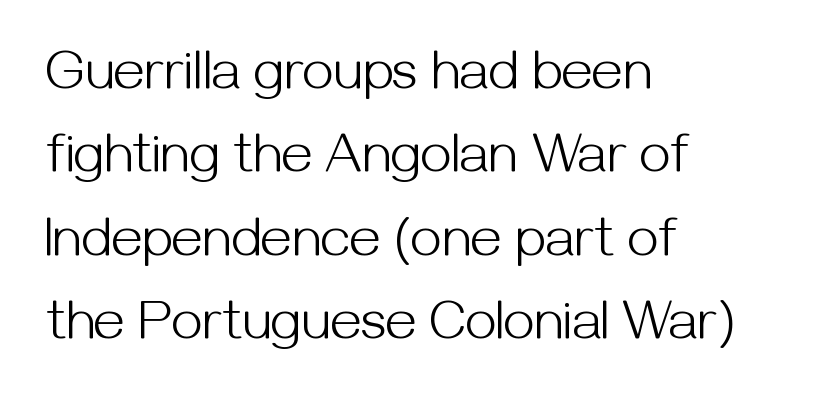
Stem width sits at or under what a default text font uses. Compared with a centered layout, this one pins lines to the left instead. This sample keeps an unexceptional amount of space between lines. The words here are not underlined. Examine the stroke ends and you'll find no serifs.
